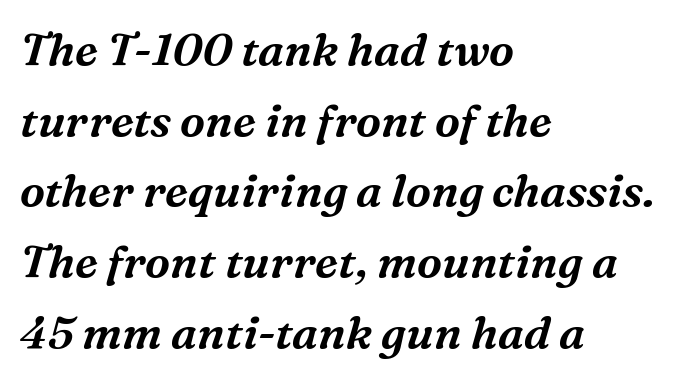
{"serif": "yes", "italic": "yes", "lean": "right", "slant_degrees": 16, "width": "normal", "stroke_contrast": "medium", "x_height": "medium", "monospaced": "no", "underline": "no", "align": "left", "line_spacing": "normal", "line_spacing_ratio": 1.57, "letter_spacing": "normal", "letter_spacing_em": 0.0, "glyph_px": 45}
